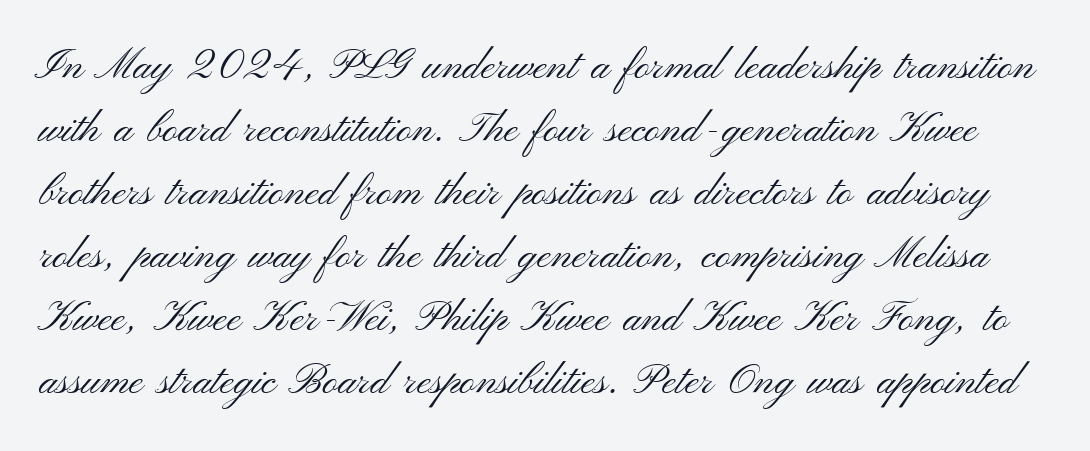
This rendering leaves character spacing at its baseline value. Spacing verdict: proportional, widths tailored to each character. What kind of face is this? One without serifs — a sans. Normally led — the rows are evenly, conventionally spaced.
